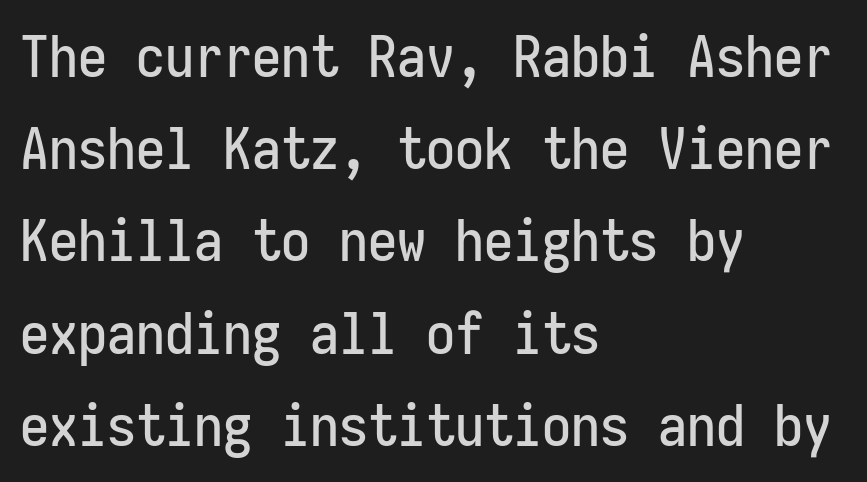
Every stem runs plumb, perpendicular to the baseline. The lines in this sample share a left origin and differ only in where they stop. Check the space under the baseline: it is left empty. The letterforms sit shoulder to shoulder at normal distance.
